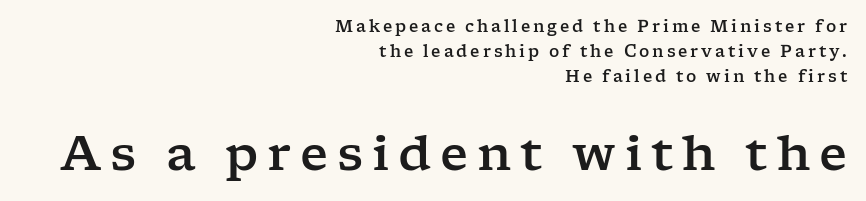
What's the leading like? Ordinary, nothing unusual. Each letter keeps its own natural width here, so spacing adapts to shape. The block sitting lower on the canvas is the one with enlarged characters. Bare-footed words on every line.
